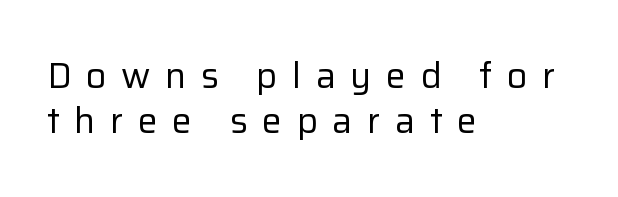
The image shows 36 px regular-weight sans-serif type, upright; set left-aligned, normal line spacing (1.26x), unusually wide letter spacing (+0.4 em), not underlined; low stroke contrast and a medium x-height.
